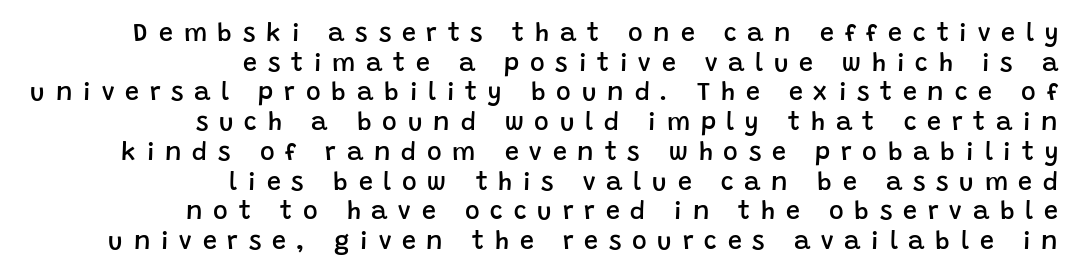
Q: Is the text bold? A: Semi-bold.
Q: Is the text italic (slanted)? A: No, it is upright.
Q: Is the text underlined? A: No.
Q: How is the paragraph aligned? A: Right-aligned.
Q: Is the spacing between letters normal or unusually wide? A: Unusually wide.
